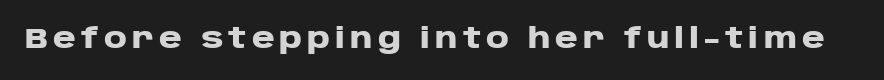
Italic: no, the glyphs are upright roman. This sample uses a sans-serif face. These lines are rendered in a variable-pitch font. Stroke thickness is high; the sample reads as a true bold. Honestly, there is no underline to notice here at all.
